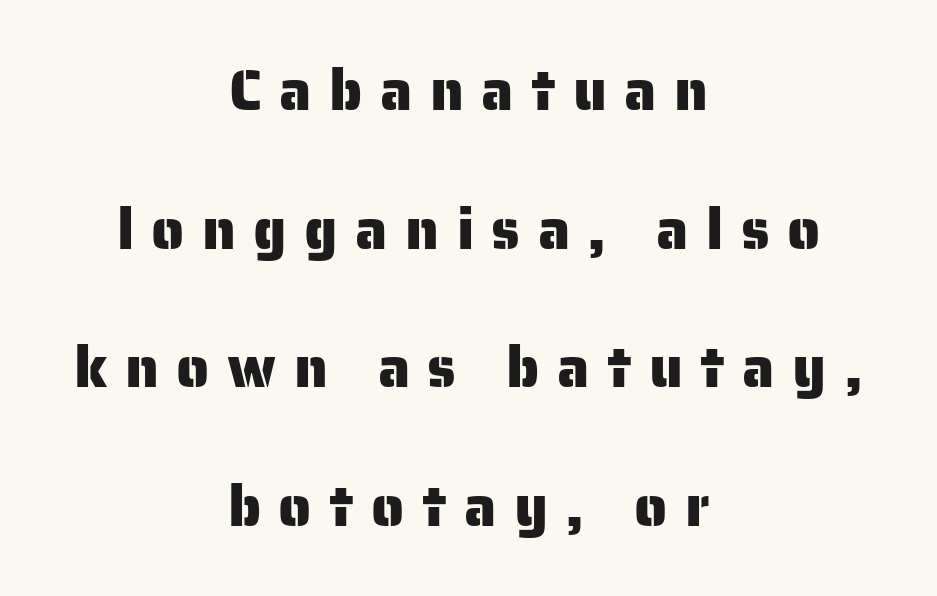
The image shows 58 px sans-serif type, upright; set centered, loose line spacing (2.39x), unusually wide letter spacing (+0.3 em), not underlined; low stroke contrast and a medium x-height.
